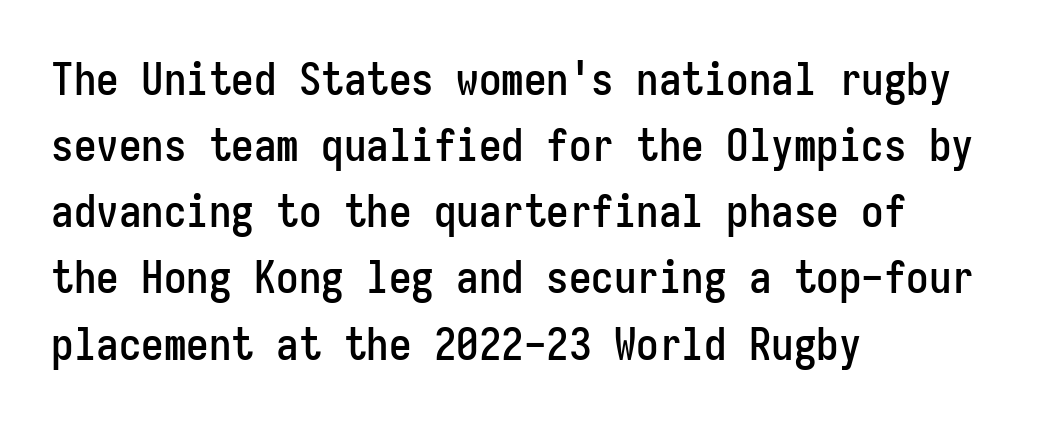
The vertical gap from one line to the next is medium. Is the letter spacing exaggerated? No — it looks like the ordinary default. Note the uniform advance width — an 'i' takes as much space as an 'm'. Unmarked baselines from the first word to the last. Visually the block forms a straight wall on the left and a jagged coastline on the right. Tall strokes in this sample are plumb rather than angled.
